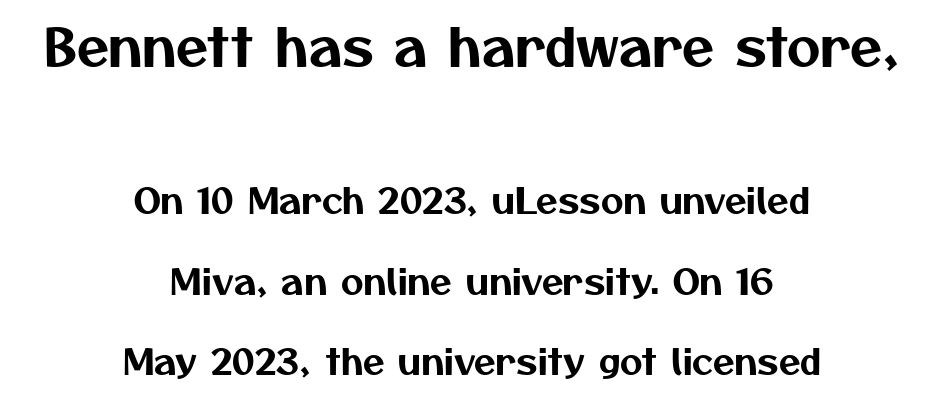
{"serif": "no", "width": "normal", "stroke_contrast": "medium", "x_height": "medium", "monospaced": "no", "underline": "no", "align": "center", "line_spacing": "loose", "line_spacing_ratio": 2.31, "letter_spacing": "normal", "letter_spacing_em": 0.0, "larger_block": "first", "size_ratio": 1.49, "glyph_px": 52}
